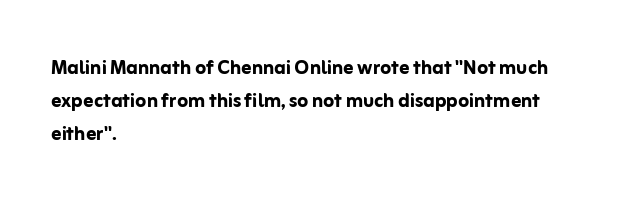
A full-strength bold gives these letters their thick strokes. The gaps between neighbouring characters are ordinary and unremarkable. The lines sit at an ordinary, default distance from one another. Descender tails drop into unmarked territory.
